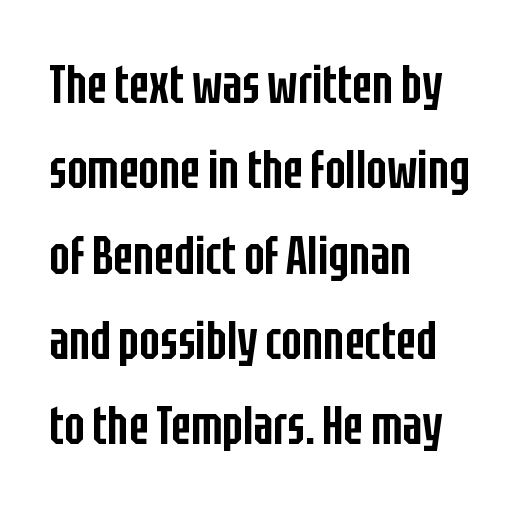
The image shows 54 px semibold, condensed sans-serif type, upright; set left-aligned, normal line spacing (1.58x), normal letter spacing, not underlined; low stroke contrast and a large x-height.
